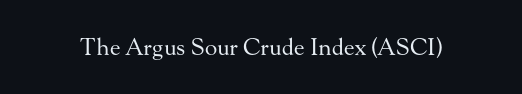
The image shows 23 px text type, upright; set normal letter spacing, not underlined.
